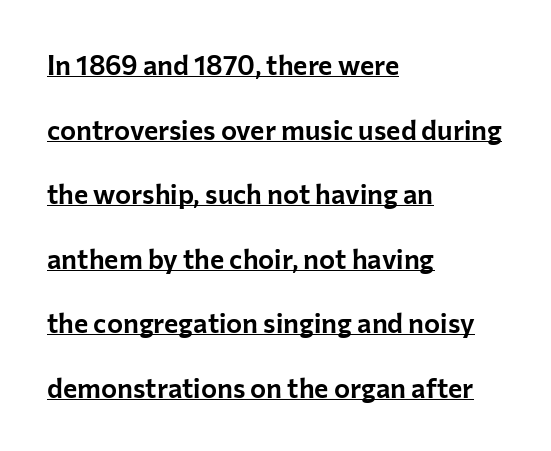
{"italic": "no", "underline": "yes", "align": "left", "line_spacing": "loose", "line_spacing_ratio": 2.39, "letter_spacing": "normal", "letter_spacing_em": 0.0, "glyph_px": 27}
